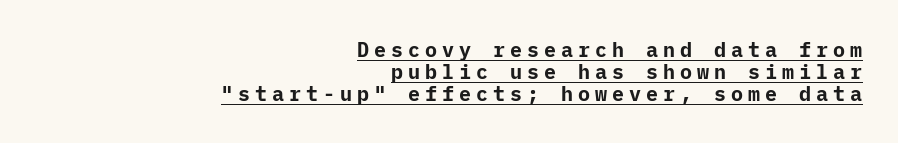
Q: Is the text bold? A: Yes.
Q: Is the text italic (slanted)? A: No, it is upright.
Q: Is the text underlined? A: Yes.
Q: How is the paragraph aligned? A: Right-aligned.
Q: Is the spacing between letters normal or unusually wide? A: Unusually wide.
Q: Is the spacing between lines tight, normal or loose? A: Tight.
